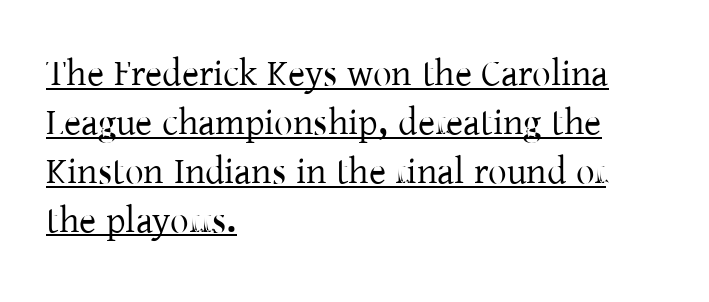
Q: Is the text italic (slanted)? A: No, it is upright.
Q: Is the typeface a serif or a sans-serif typeface? A: Serif.
Q: Is the text underlined? A: Yes.
Q: How is the paragraph aligned? A: Left-aligned.
Q: Is the spacing between letters normal or unusually wide? A: Normal.
Q: Is the spacing between lines tight, normal or loose? A: Normal.
Q: Width (condensed, normal, or wide)? A: Normal.
Q: Stroke contrast? A: Low.
Q: x-height? A: Medium.
Q: Monospaced? A: No.
